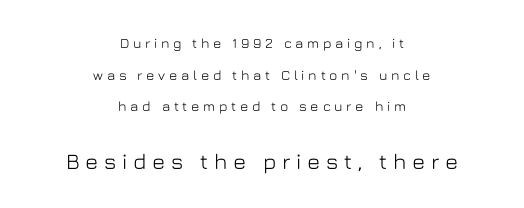
Q: Is the text italic (slanted)? A: No, it is upright.
Q: Is the text underlined? A: No.
Q: How is the paragraph aligned? A: Centered.
Q: Is the spacing between letters normal or unusually wide? A: Unusually wide.
Q: Is the spacing between lines tight, normal or loose? A: Loose.
Q: Which block of text is set in a larger size, the first (top) or the second (bottom)? A: The second (bottom) one.
